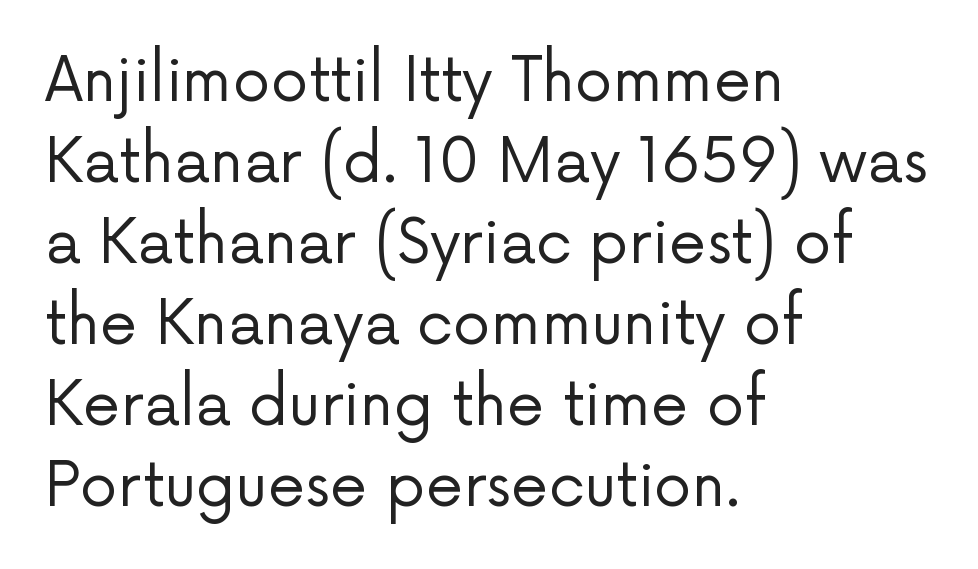
The image shows 60 px regular-weight sans-serif type, upright; set left-aligned, normal line spacing (1.35x), normal letter spacing, not underlined; low stroke contrast and a medium x-height.
